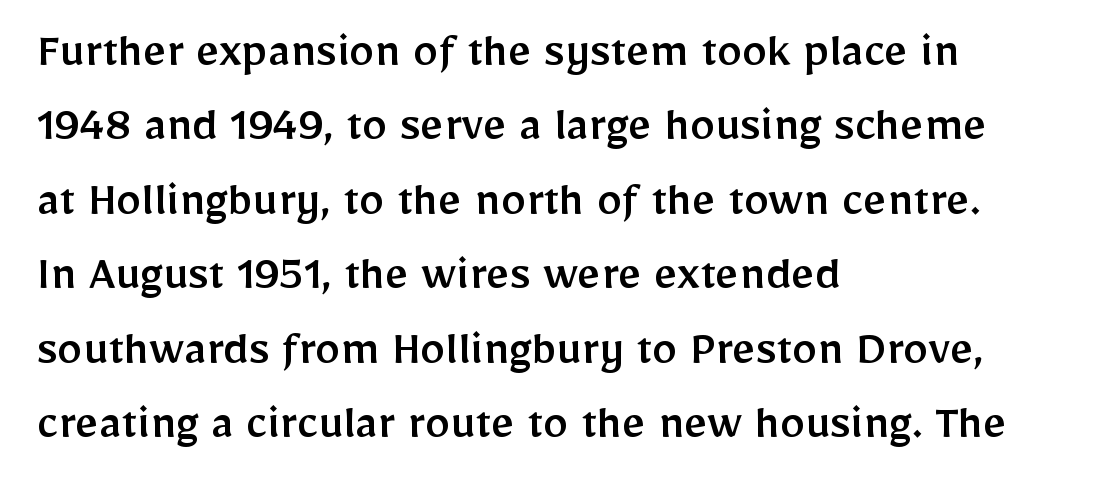
Q: Is the text italic (slanted)? A: No, it is upright.
Q: Is the typeface a serif or a sans-serif typeface? A: Sans-serif.
Q: Is the text underlined? A: No.
Q: How is the paragraph aligned? A: Left-aligned.
Q: Is the spacing between letters normal or unusually wide? A: Normal.
Q: Is the spacing between lines tight, normal or loose? A: Normal.
Q: Width (condensed, normal, or wide)? A: Normal.
Q: Stroke contrast? A: Low.
Q: x-height? A: Medium.
Q: Monospaced? A: No.
